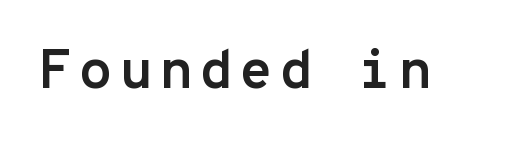
Each letter, wide or thin by design, is forced into the same width here. Note: no serifs on the glyphs. Glance below the letters and you will spot only blank space. The type sits square on the baseline with zero lean.
